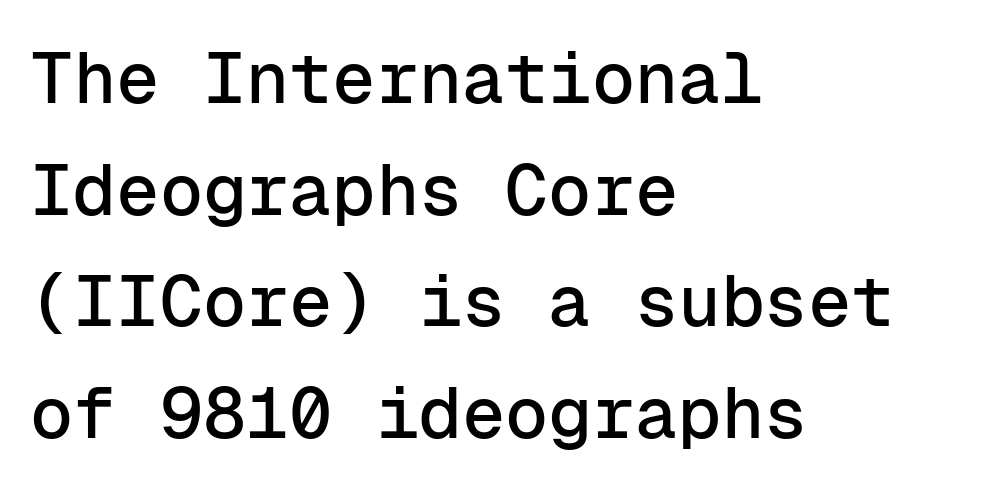
The face used here is monospaced, like something from a code editor. You can tell it's not italic because the verticals are truly vertical. This rendering features lettering with no underline. Tracking value appears to be zero — textbook default spacing. Baseline-to-baseline distance is the conventional proportion of letter height.
